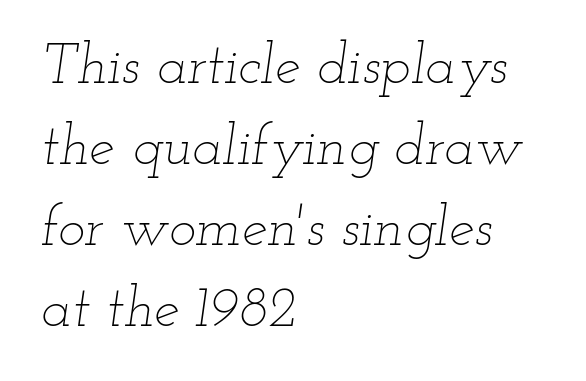
Q: Is the text bold? A: No.
Q: Is the text italic (slanted)? A: Yes, it leans right by about 12 degrees.
Q: Is the text underlined? A: No.
Q: How is the paragraph aligned? A: Left-aligned.
Q: Is the spacing between letters normal or unusually wide? A: Normal.
Q: Is the spacing between lines tight, normal or loose? A: Normal.
Q: Width (condensed, normal, or wide)? A: Wide.
Q: Stroke contrast? A: Low.
Q: x-height? A: Small.
Q: Monospaced? A: No.
